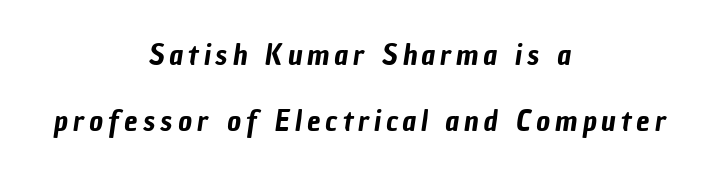
{"serif": "no", "width": "condensed", "stroke_contrast": "low", "x_height": "medium", "monospaced": "no", "underline": "no", "align": "center", "line_spacing": "loose", "line_spacing_ratio": 2.21, "glyph_px": 30}
